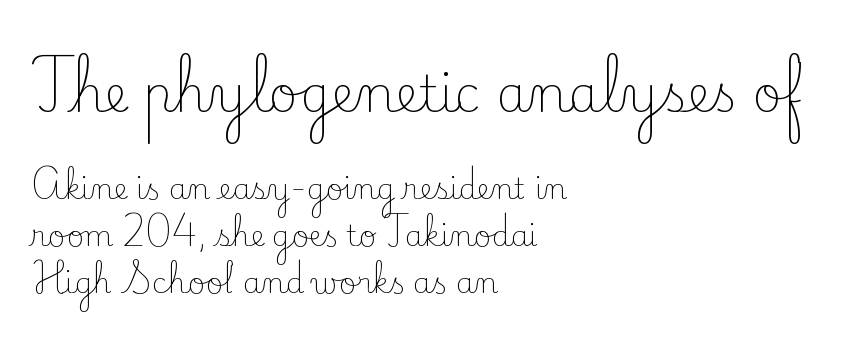
The image shows 50 px light serif type, upright; set left-aligned, normal line spacing (1.62x), normal letter spacing, not underlined; the first (top) block is 1.72x larger; low stroke contrast and a small x-height.
